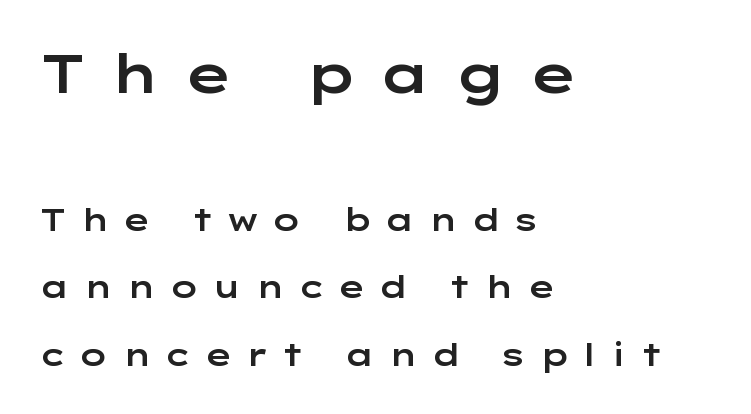
Q: Is the text italic (slanted)? A: No, it is upright.
Q: Is the typeface a serif or a sans-serif typeface? A: Sans-serif.
Q: Is the text underlined? A: No.
Q: How is the paragraph aligned? A: Left-aligned.
Q: Is the spacing between letters normal or unusually wide? A: Unusually wide.
Q: Is the spacing between lines tight, normal or loose? A: Loose.
Q: Which block of text is set in a larger size, the first (top) or the second (bottom)? A: The first (top) one.
Q: Width (condensed, normal, or wide)? A: Wide.
Q: Stroke contrast? A: Low.
Q: x-height? A: Medium.
Q: Monospaced? A: No.
